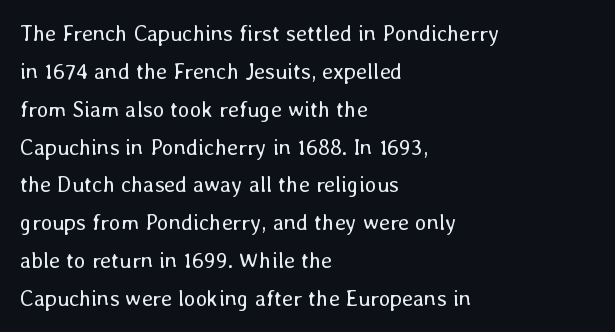
{"italic": "no", "bold": "no", "underline": "no", "align": "left", "line_spacing_ratio": 1.72, "letter_spacing": "normal", "letter_spacing_em": 0.0, "glyph_px": 22}
